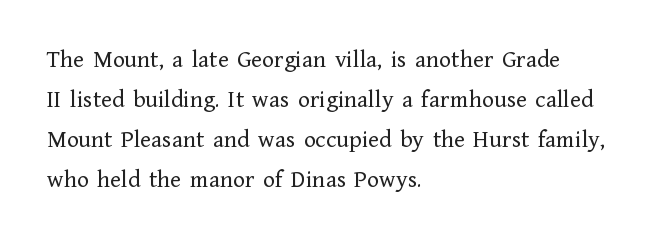
{"italic": "no", "bold": "no", "underline": "no", "align": "left", "line_spacing": "normal", "line_spacing_ratio": 1.6, "letter_spacing": "normal", "letter_spacing_em": 0.0, "glyph_px": 25}
